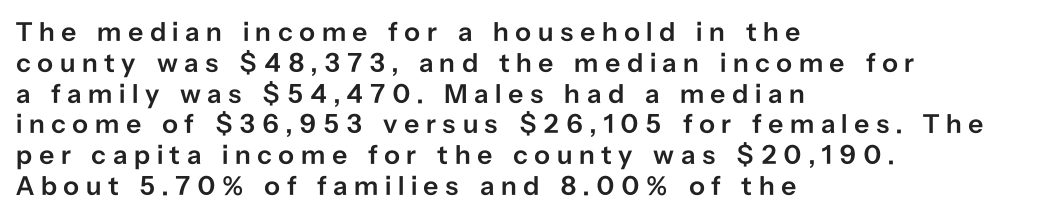
Plain, unruled lines of type. If you drew a ruler down the left edge, every line would touch it. A roman cut, with each character standing at attention. Heft: intermediate — a semibold.
